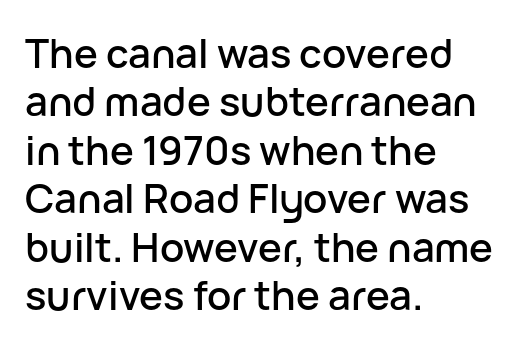
{"serif": "no", "italic": "no", "width": "normal", "stroke_contrast": "low", "x_height": "medium", "monospaced": "no", "underline": "no", "align": "left", "line_spacing_ratio": 1.21, "letter_spacing": "normal", "letter_spacing_em": 0.0, "glyph_px": 40}
